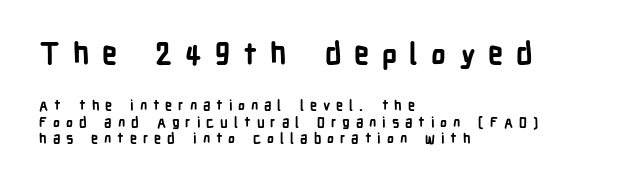
Q: Is the text bold? A: Yes.
Q: Is the text italic (slanted)? A: No, it is upright.
Q: Is the typeface a serif or a sans-serif typeface? A: Sans-serif.
Q: Is the text underlined? A: No.
Q: How is the paragraph aligned? A: Left-aligned.
Q: Is the spacing between letters normal or unusually wide? A: Unusually wide.
Q: Which block of text is set in a larger size, the first (top) or the second (bottom)? A: The first (top) one.
Q: Width (condensed, normal, or wide)? A: Condensed.
Q: Stroke contrast? A: Low.
Q: x-height? A: Medium.
Q: Monospaced? A: No.
